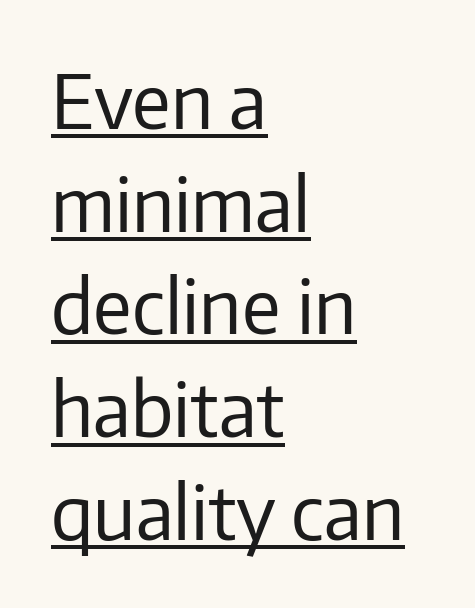
Q: Is the text bold? A: No.
Q: Is the text italic (slanted)? A: No, it is upright.
Q: Is the typeface a serif or a sans-serif typeface? A: Sans-serif.
Q: Is the text underlined? A: Yes.
Q: How is the paragraph aligned? A: Left-aligned.
Q: Is the spacing between letters normal or unusually wide? A: Normal.
Q: Is the spacing between lines tight, normal or loose? A: Normal.
Q: Width (condensed, normal, or wide)? A: Normal.
Q: Stroke contrast? A: Low.
Q: x-height? A: Medium.
Q: Monospaced? A: No.
